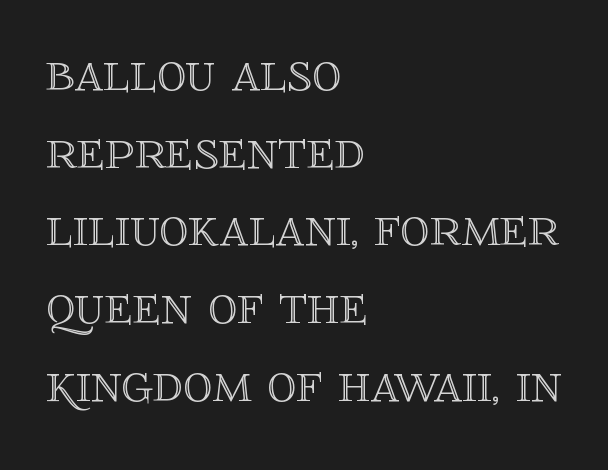
{"italic": "no", "width": "normal", "x_height": "large", "monospaced": "no", "underline": "no", "align": "left", "line_spacing": "normal", "line_spacing_ratio": 1.34, "letter_spacing": "normal", "letter_spacing_em": 0.0, "glyph_px": 58}
